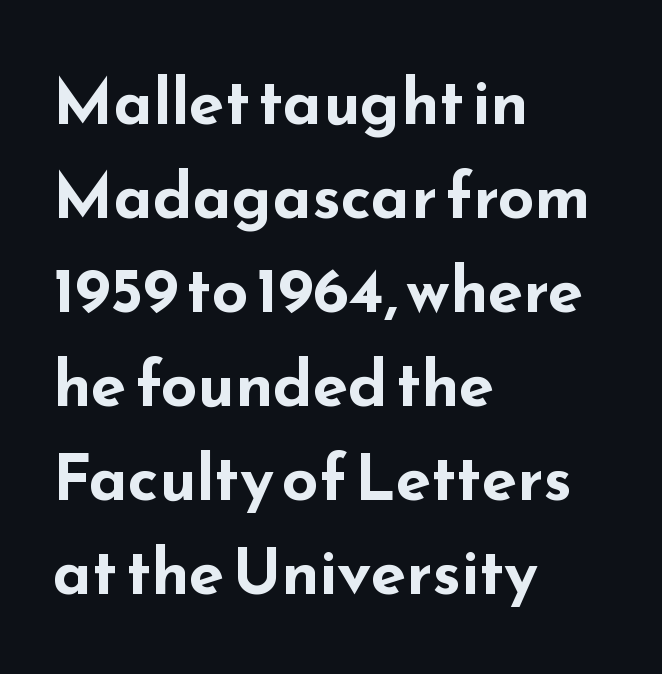
The image shows 64 px bold, wide sans-serif type, upright; set left-aligned, normal line spacing (1.47x), normal letter spacing, not underlined; low stroke contrast and a small x-height.
